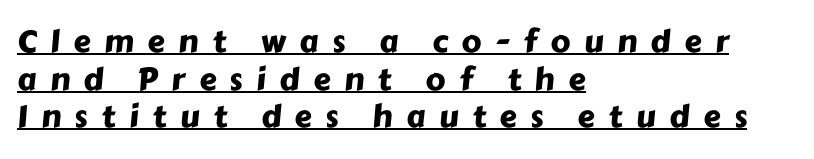
Q: Is the typeface a serif or a sans-serif typeface? A: Sans-serif.
Q: Is the text underlined? A: Yes.
Q: How is the paragraph aligned? A: Left-aligned.
Q: Is the spacing between letters normal or unusually wide? A: Unusually wide.
Q: Width (condensed, normal, or wide)? A: Normal.
Q: Stroke contrast? A: Low.
Q: x-height? A: Medium.
Q: Monospaced? A: No.
